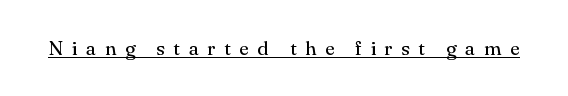
The image shows 20 px text type, upright; set unusually wide letter spacing (+0.43 em), underlined.
